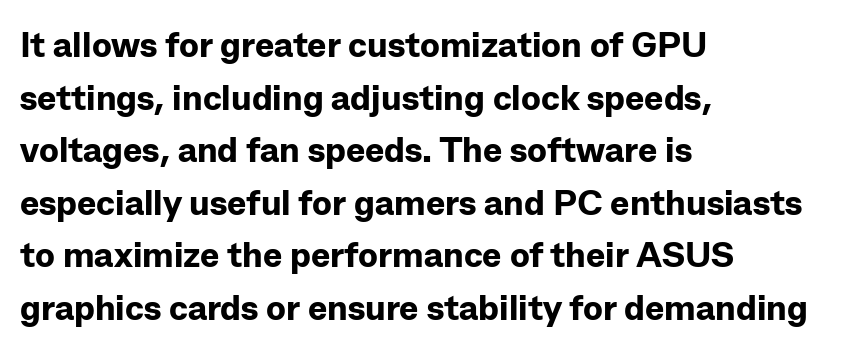
{"serif": "no", "italic": "no", "bold": "yes", "weight": "bold", "width": "normal", "stroke_contrast": "low", "x_height": "medium", "monospaced": "no", "underline": "no", "align": "left", "line_spacing": "normal", "line_spacing_ratio": 1.46, "letter_spacing": "normal", "letter_spacing_em": 0.0, "glyph_px": 36}
